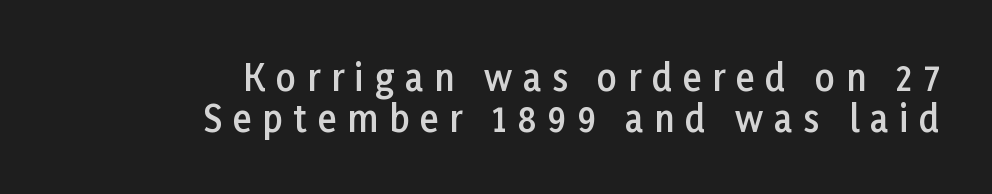
Q: Is the text bold? A: Semi-bold.
Q: Is the text italic (slanted)? A: No, it is upright.
Q: Is the typeface a serif or a sans-serif typeface? A: Sans-serif.
Q: Is the text underlined? A: No.
Q: How is the paragraph aligned? A: Right-aligned.
Q: Is the spacing between letters normal or unusually wide? A: Unusually wide.
Q: Width (condensed, normal, or wide)? A: Normal.
Q: Stroke contrast? A: Low.
Q: x-height? A: Medium.
Q: Monospaced? A: No.
